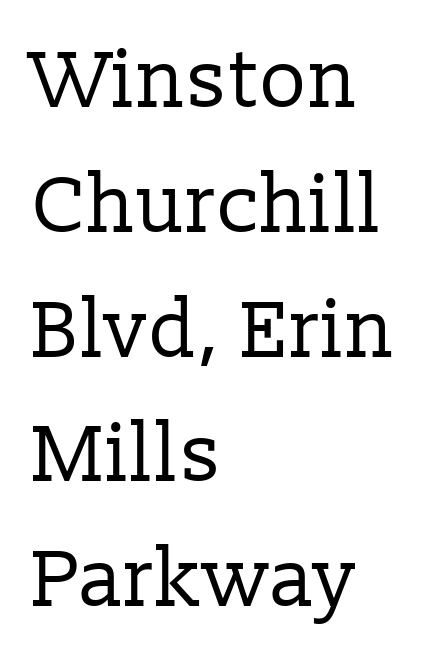
Rows of type keep a routine distance in the vertical direction. The font family rendered here belongs to the serif group. Honestly, the letter spacing is just normal — you wouldn't notice it. Line beginnings align vertically; line endings do not.
